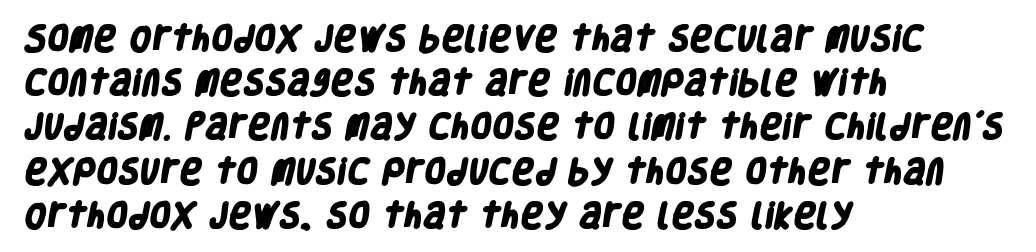
Q: Is the text bold? A: Yes.
Q: Is the typeface a serif or a sans-serif typeface? A: Sans-serif.
Q: Is the text underlined? A: No.
Q: How is the paragraph aligned? A: Left-aligned.
Q: Is the spacing between letters normal or unusually wide? A: Normal.
Q: Is the spacing between lines tight, normal or loose? A: Normal.
Q: Width (condensed, normal, or wide)? A: Condensed.
Q: Stroke contrast? A: Low.
Q: x-height? A: Large.
Q: Monospaced? A: No.
